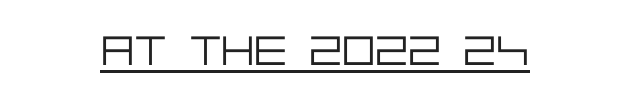
Q: Is the text bold? A: No.
Q: Is the text italic (slanted)? A: No, it is upright.
Q: Is the typeface a serif or a sans-serif typeface? A: Sans-serif.
Q: Is the text underlined? A: Yes.
Q: How is the paragraph aligned? A: Centered.
Q: Is the spacing between letters normal or unusually wide? A: Normal.
Q: Width (condensed, normal, or wide)? A: Normal.
Q: Stroke contrast? A: Low.
Q: x-height? A: Large.
